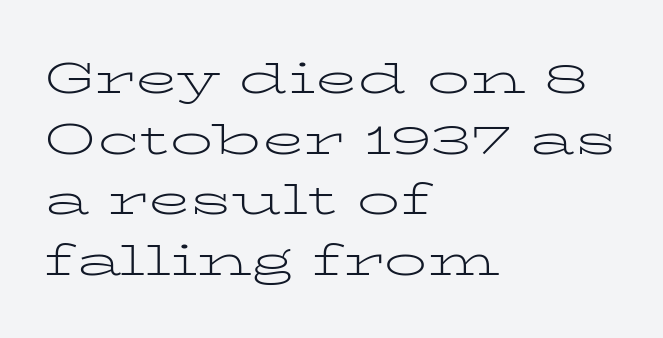
{"serif": "yes", "italic": "no", "bold": "no", "weight": "light", "width": "wide", "stroke_contrast": "low", "x_height": "medium", "monospaced": "no", "underline": "no", "align": "left", "line_spacing": "normal", "line_spacing_ratio": 1.41, "letter_spacing": "normal", "letter_spacing_em": 0.0, "glyph_px": 43}
